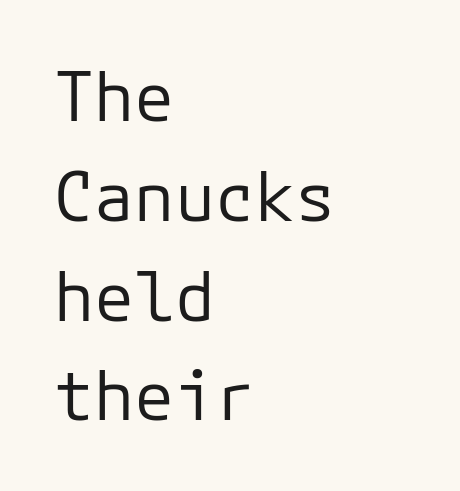
Q: Is the text bold? A: No.
Q: Is the text italic (slanted)? A: No, it is upright.
Q: Is the typeface a serif or a sans-serif typeface? A: Sans-serif.
Q: Is the text underlined? A: No.
Q: How is the paragraph aligned? A: Left-aligned.
Q: Is the spacing between letters normal or unusually wide? A: Normal.
Q: Is the spacing between lines tight, normal or loose? A: Normal.
Q: Width (condensed, normal, or wide)? A: Normal.
Q: Stroke contrast? A: Low.
Q: x-height? A: Medium.
Q: Monospaced? A: Yes.
